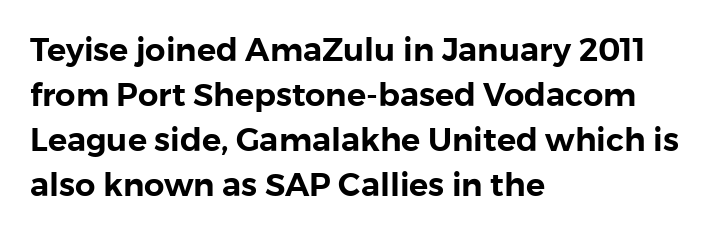
Regular leading. These lines are set flush left with a ragged right edge. Compared with typical body copy, the letter spacing here is the same. Anything drawn beneath the words? Only blank space. This is roman type, the default non-slanted kind. Looks like regular typesetting: each glyph gets only the width it needs.
